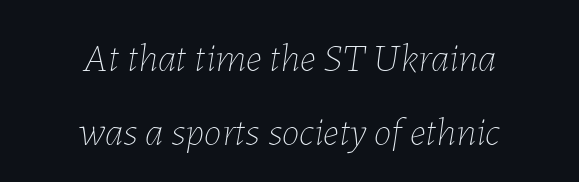
The image shows 40 px thin type, italic (leaning right); set centered, line spacing 1.85x, normal letter spacing, not underlined; low stroke contrast and a medium x-height.
